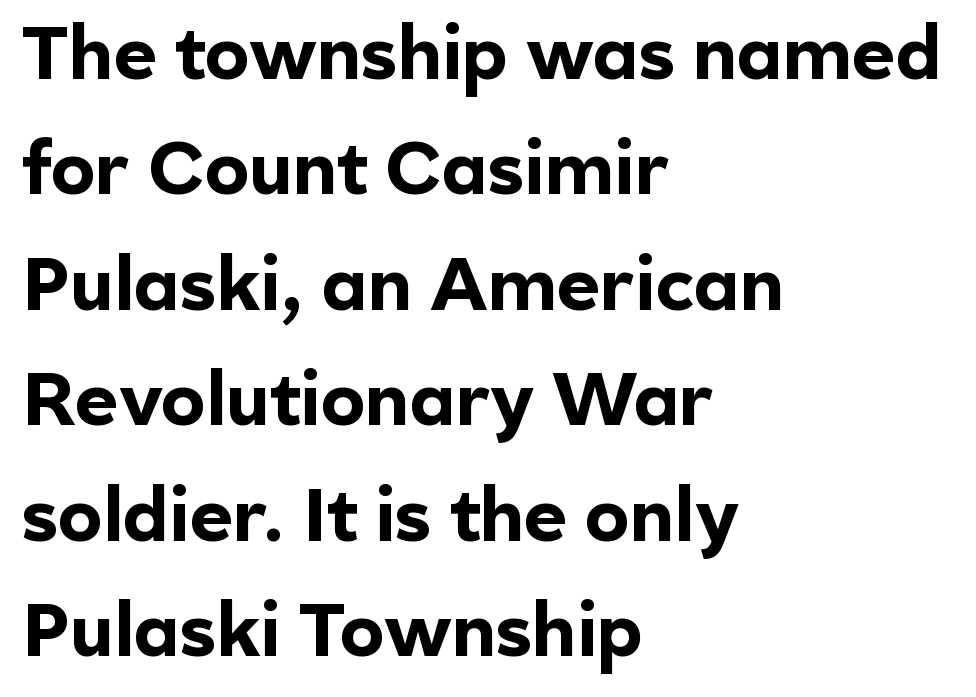
Q: Is the text bold? A: Yes.
Q: Is the text italic (slanted)? A: No, it is upright.
Q: Is the typeface a serif or a sans-serif typeface? A: Sans-serif.
Q: Is the text underlined? A: No.
Q: How is the paragraph aligned? A: Left-aligned.
Q: Is the spacing between letters normal or unusually wide? A: Normal.
Q: Is the spacing between lines tight, normal or loose? A: Normal.
Q: Width (condensed, normal, or wide)? A: Normal.
Q: x-height? A: Medium.
Q: Monospaced? A: No.
